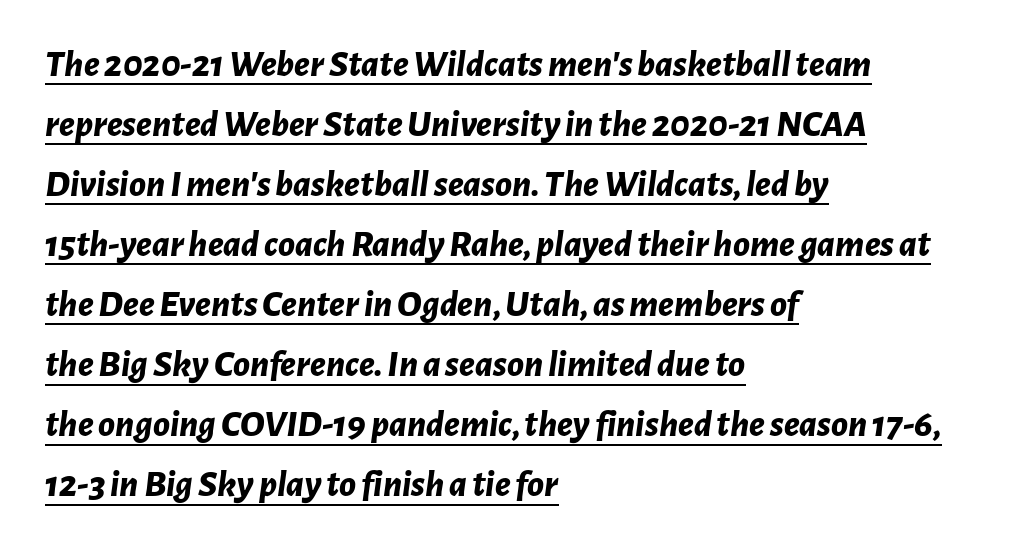
Q: Is the text bold? A: Yes.
Q: Is the text italic (slanted)? A: Yes, it leans right by about 7 degrees.
Q: Is the text underlined? A: Yes.
Q: How is the paragraph aligned? A: Left-aligned.
Q: Is the spacing between letters normal or unusually wide? A: Normal.
Q: Is the spacing between lines tight, normal or loose? A: Normal.
Q: Width (condensed, normal, or wide)? A: Normal.
Q: Stroke contrast? A: Low.
Q: x-height? A: Medium.
Q: Monospaced? A: No.
